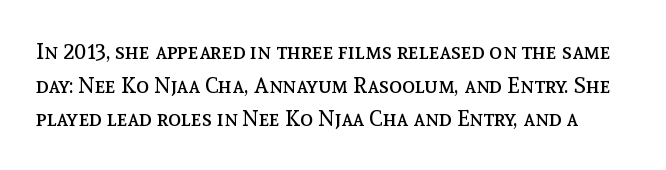
{"italic": "no", "bold": "no", "underline": "no", "line_spacing": "normal", "line_spacing_ratio": 1.53, "letter_spacing": "normal", "letter_spacing_em": 0.0, "glyph_px": 22}
